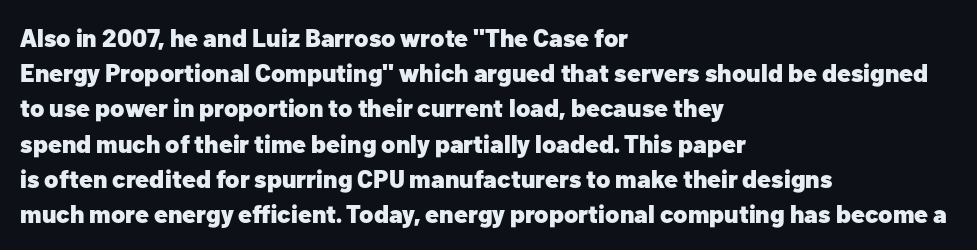
The image shows 25 px bold type, upright; set left-aligned, normal line spacing (1.41x), normal letter spacing, not underlined.
